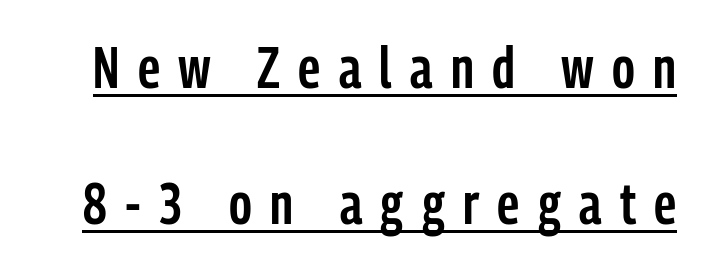
{"serif": "no", "italic": "no", "bold": "semi", "weight": "semibold", "width": "condensed", "stroke_contrast": "low", "x_height": "medium", "monospaced": "no", "underline": "yes", "line_spacing": "loose", "line_spacing_ratio": 2.38, "letter_spacing": "wide", "letter_spacing_em": 0.32, "glyph_px": 57}
